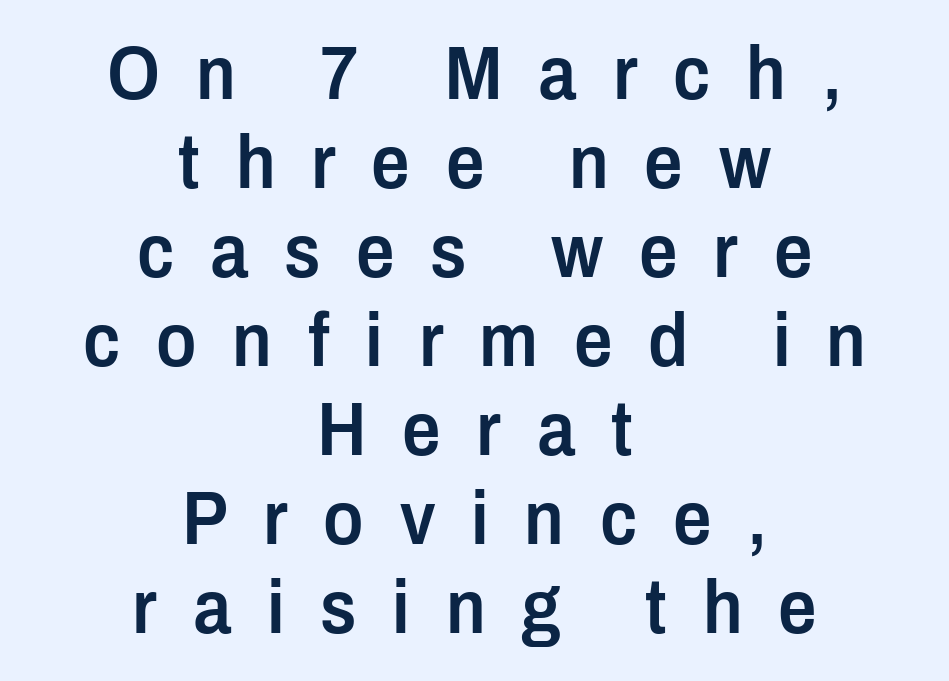
The image shows 76 px semibold, condensed sans-serif type, upright; set centered, line spacing 1.17x, unusually wide letter spacing (+0.47 em), not underlined; low stroke contrast and a medium x-height.
